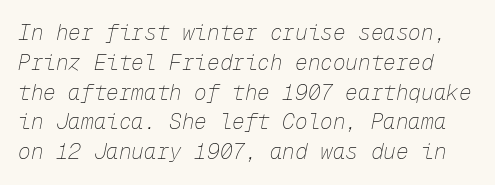
The image shows 21 px text type, italic (leaning right); set normal line spacing (1.42x), normal letter spacing, not underlined.
